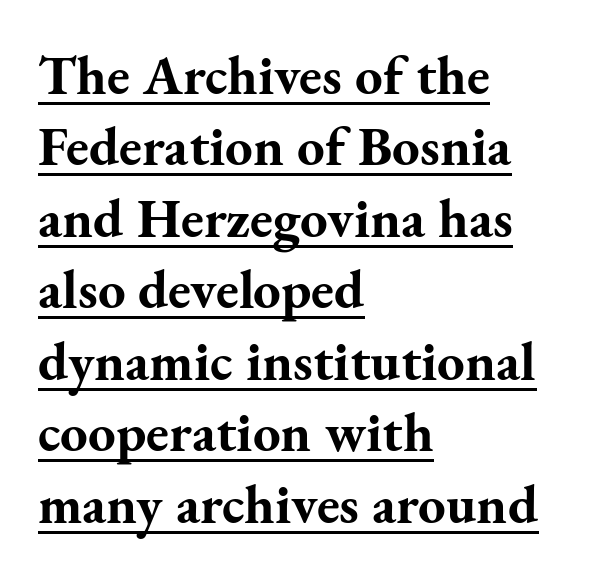
{"serif": "yes", "italic": "no", "bold": "yes", "weight": "bold", "width": "normal", "stroke_contrast": "medium", "x_height": "small", "monospaced": "no", "underline": "yes", "align": "left", "line_spacing": "normal", "line_spacing_ratio": 1.3, "letter_spacing": "normal", "letter_spacing_em": 0.0, "glyph_px": 55}
